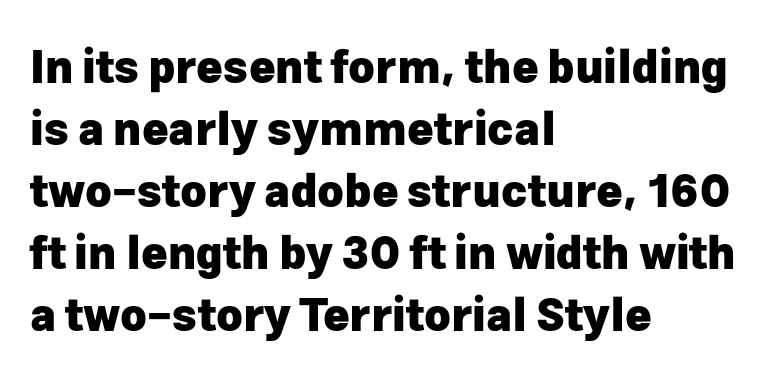
{"serif": "no", "italic": "no", "bold": "yes", "weight": "heavy", "width": "normal", "stroke_contrast": "low", "x_height": "medium", "monospaced": "no", "underline": "no", "align": "left", "line_spacing": "normal", "line_spacing_ratio": 1.38, "letter_spacing": "normal", "letter_spacing_em": 0.0, "glyph_px": 45}
